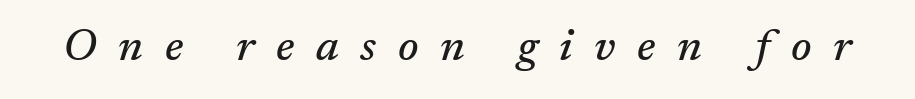
The image shows 44 px serif type, italic (leaning right); set unusually wide letter spacing (+0.49 em), not underlined; medium stroke contrast and a medium x-height.
